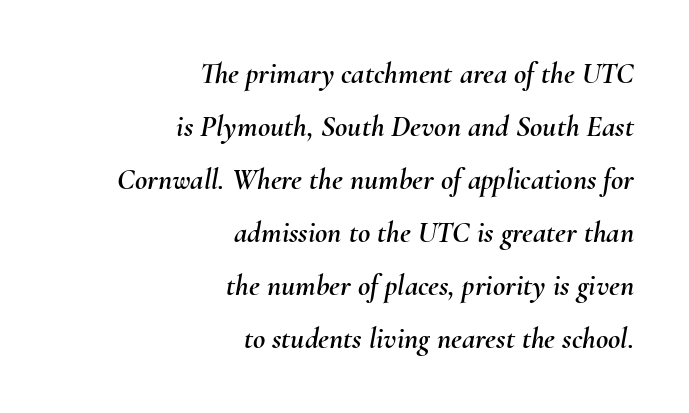
{"italic": "yes", "lean": "right", "slant_degrees": 10, "width": "normal", "stroke_contrast": "medium", "x_height": "small", "monospaced": "no", "underline": "no", "align": "right", "line_spacing_ratio": 1.77, "letter_spacing": "normal", "letter_spacing_em": 0.0, "glyph_px": 30}
